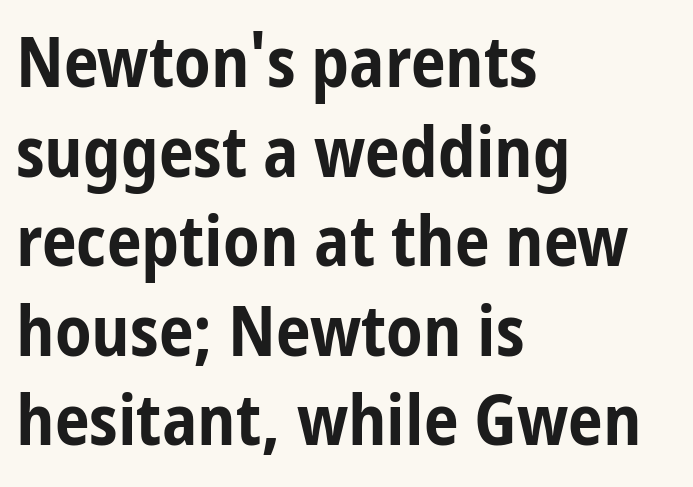
The image shows 70 px bold, condensed sans-serif type, upright; set left-aligned, normal line spacing (1.28x), normal letter spacing, not underlined; low stroke contrast and a medium x-height.
